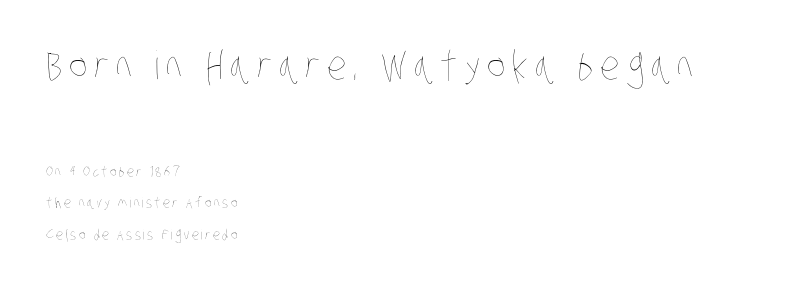
Q: Is the text bold? A: No.
Q: Is the text underlined? A: No.
Q: How is the paragraph aligned? A: Left-aligned.
Q: Is the spacing between lines tight, normal or loose? A: Loose.
Q: Which block of text is set in a larger size, the first (top) or the second (bottom)? A: The first (top) one.
Q: Width (condensed, normal, or wide)? A: Condensed.
Q: Stroke contrast? A: Low.
Q: x-height? A: Large.
Q: Monospaced? A: No.
